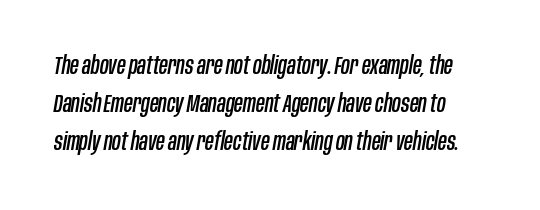
{"italic": "yes", "lean": "right", "slant_degrees": 10, "underline": "no", "line_spacing": "normal", "line_spacing_ratio": 1.58, "letter_spacing": "normal", "letter_spacing_em": 0.0, "glyph_px": 24}
